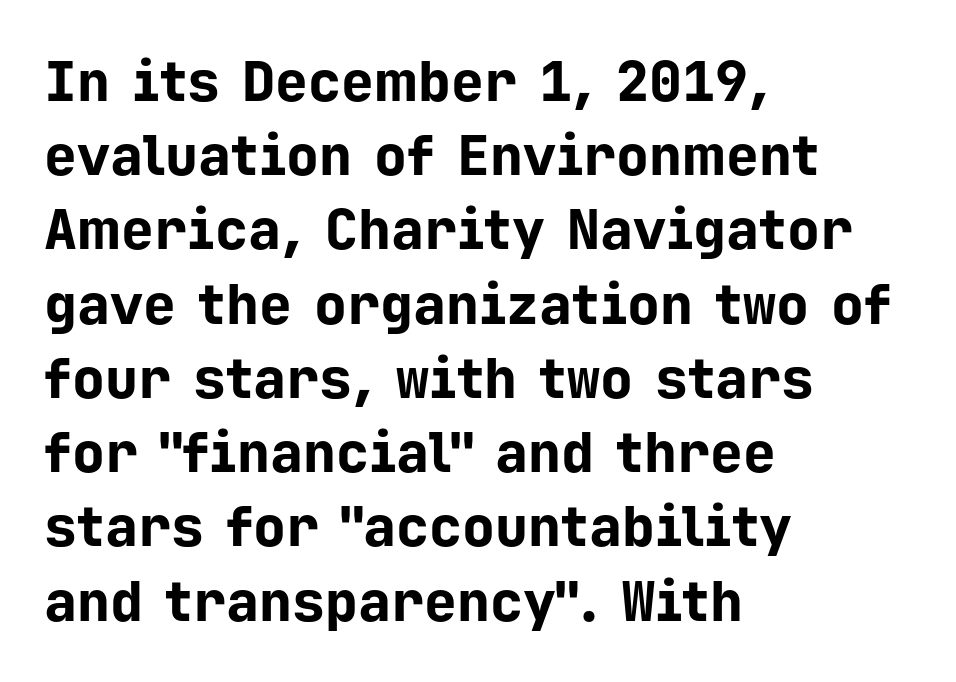
This sample uses an upright cut, with every glyph sitting square on the baseline. Spacing verdict: monospaced, one width for all characters. The zone under the glyphs is completely vacant. I'd call this a sans setting — the letters go barefoot. Tracking value appears to be zero — textbook default spacing.
